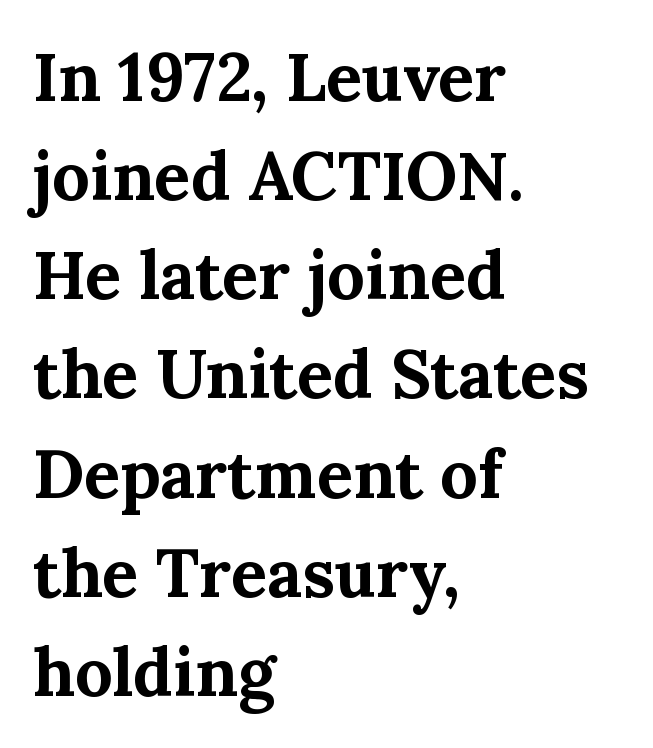
Q: Is the text bold? A: Yes.
Q: Is the text italic (slanted)? A: No, it is upright.
Q: Is the typeface a serif or a sans-serif typeface? A: Serif.
Q: Is the text underlined? A: No.
Q: How is the paragraph aligned? A: Left-aligned.
Q: Is the spacing between letters normal or unusually wide? A: Normal.
Q: Is the spacing between lines tight, normal or loose? A: Normal.
Q: Width (condensed, normal, or wide)? A: Normal.
Q: Stroke contrast? A: Medium.
Q: x-height? A: Medium.
Q: Monospaced? A: No.
